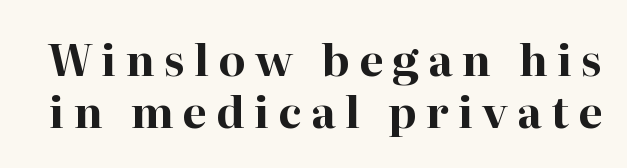
The image shows 43 px bold serif type, upright; set line spacing 1.22x, unusually wide letter spacing (+0.22 em), not underlined; high stroke contrast and a medium x-height.
